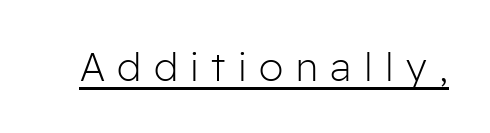
{"serif": "no", "italic": "no", "bold": "no", "weight": "light", "width": "normal", "stroke_contrast": "low", "x_height": "medium", "monospaced": "no", "underline": "yes", "letter_spacing": "wide", "letter_spacing_em": 0.32, "glyph_px": 39}
